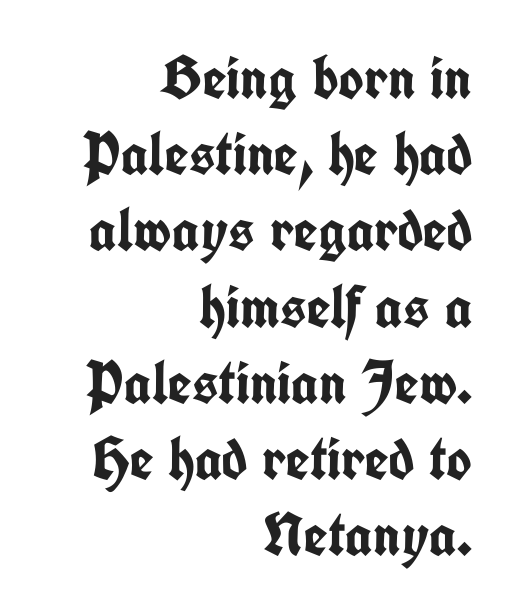
{"serif": "no", "italic": "no", "bold": "yes", "weight": "semibold", "width": "condensed", "stroke_contrast": "low", "x_height": "medium", "monospaced": "no", "underline": "no", "align": "right", "line_spacing": "normal", "line_spacing_ratio": 1.25, "letter_spacing": "normal", "letter_spacing_em": 0.0, "glyph_px": 61}
